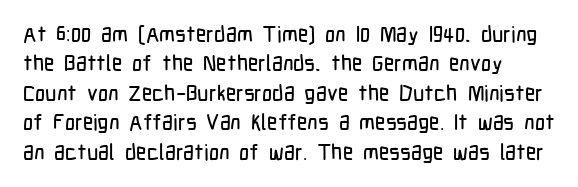
{"italic": "no", "underline": "no", "line_spacing": "normal", "line_spacing_ratio": 1.34, "letter_spacing": "normal", "letter_spacing_em": 0.0, "glyph_px": 22}
